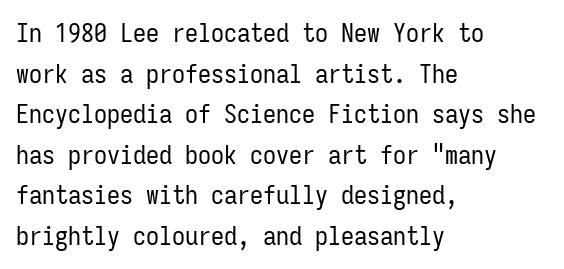
The image shows 26 px text type, upright; set left-aligned, normal line spacing (1.56x), normal letter spacing, not underlined.
